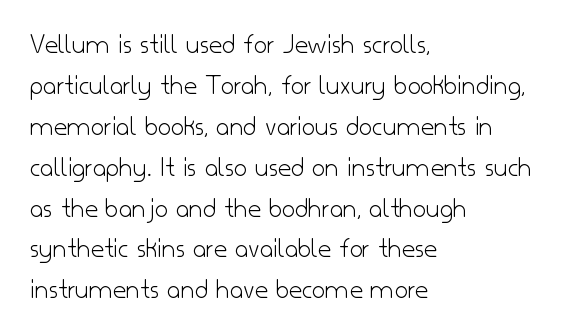
The image shows 29 px light sans-serif type, upright; set left-aligned, normal line spacing (1.41x), normal letter spacing, not underlined; low stroke contrast and a small x-height.
